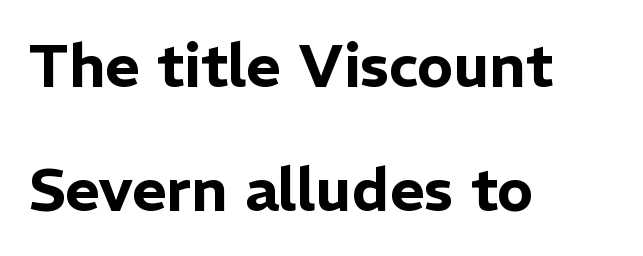
A great deal of white space separates one row of letters from the next. Horizontal alignment here is leftward, the default for most running prose. The type is set solid horizontally, with unmodified tracking. Spacing verdict: proportional, widths tailored to each character. Quick note: underline off.
